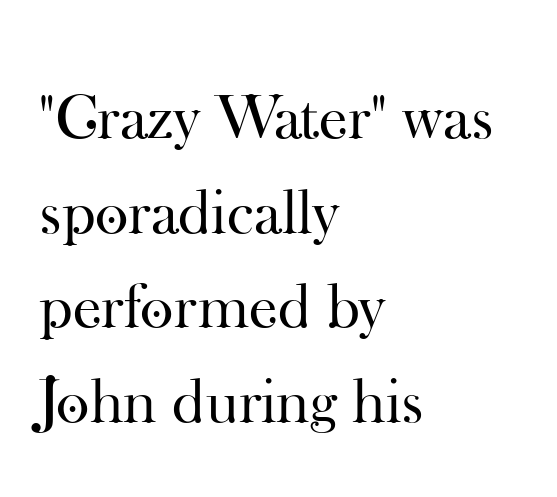
No chunkiness to these letters — they're not bold. Nobody drew a line under any word here. Observe the ordinary spacing: letters are neighbours, not strangers. The type family on display is of the serif kind. A classic flush-left, rag-right setting is used for this passage. Italic: no, the glyphs are upright roman.
